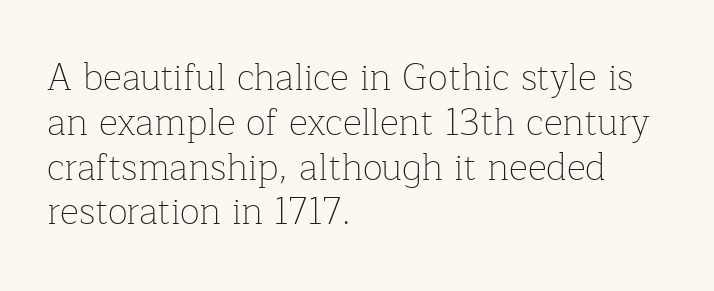
{"serif": "yes", "italic": "no", "bold": "no", "weight": "thin", "width": "normal", "stroke_contrast": "low", "x_height": "medium", "monospaced": "no", "underline": "no", "align": "left", "line_spacing_ratio": 1.21, "letter_spacing": "normal", "letter_spacing_em": 0.0, "glyph_px": 37}
